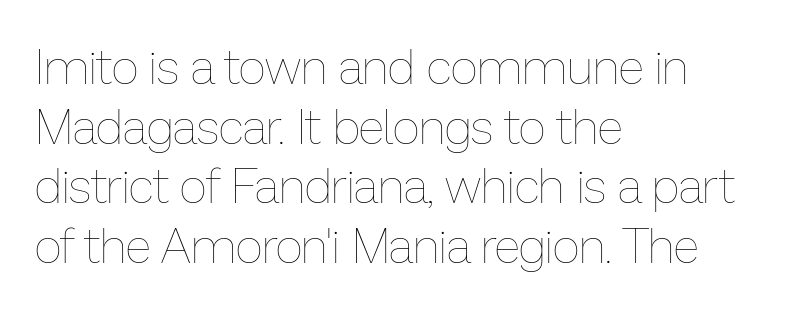
The typeface has the unassuming heft of standard copy or less. Characters follow at the spacing the type designer built in. Note the varied advance widths — an 'i' is clearly narrower than an 'm'. The axis of the letterforms is exactly vertical. Bare-footed words on every line. The paragraph has a hard left edge and a soft right edge.
